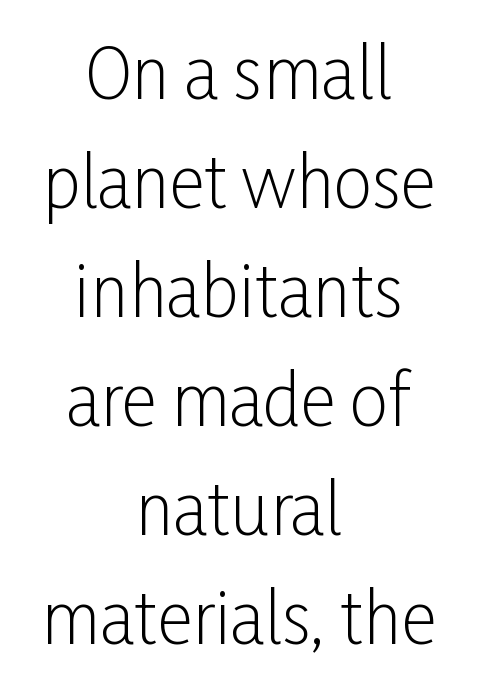
Q: Is the text bold? A: No.
Q: Is the text italic (slanted)? A: No, it is upright.
Q: Is the typeface a serif or a sans-serif typeface? A: Sans-serif.
Q: Is the text underlined? A: No.
Q: How is the paragraph aligned? A: Centered.
Q: Is the spacing between letters normal or unusually wide? A: Normal.
Q: Is the spacing between lines tight, normal or loose? A: Normal.
Q: Width (condensed, normal, or wide)? A: Condensed.
Q: Stroke contrast? A: Low.
Q: x-height? A: Medium.
Q: Monospaced? A: No.
